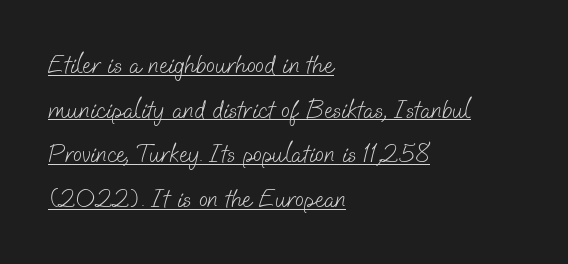
The image shows 26 px text type; set left-aligned, line spacing 1.72x, normal letter spacing, underlined.
